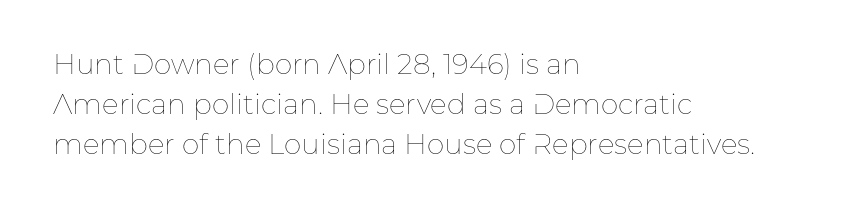
Nope, not italic — everything's standing straight. Plain, unruled lines of type. Stems here are at most as thick as an everyday book face. The tracking reads as untouched default to a designer's eye. Here the designer chose a conventional face with non-uniform glyph widths. Short and long lines alike share a common starting point at left.
